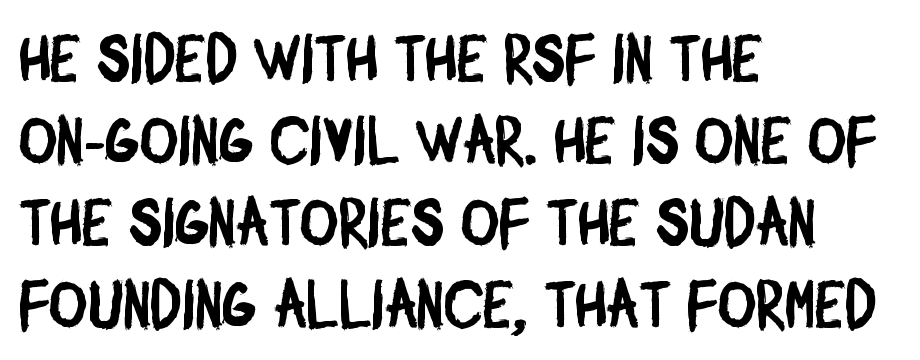
Line beginnings align vertically; line endings do not. This rendering leaves character spacing at its baseline value. Has an underline been added? It has not. In terms of letterform style, serifs are entirely absent. The face used here is proportionally spaced, like ordinary book or web type.
